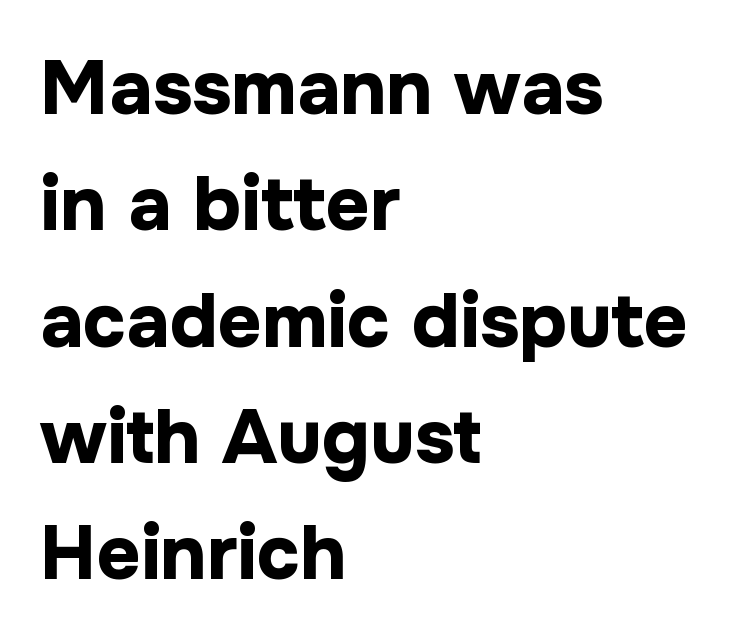
Heavy, bold letterforms. The type family on display is of the sans-serif kind. Quick note: interline space is typical. Visually the block forms a straight wall on the left and a jagged coastline on the right. Short note: letters normally spaced.
